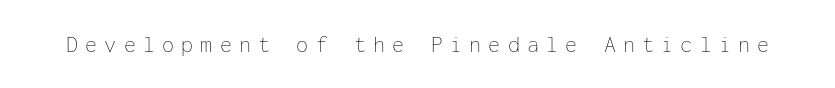
{"italic": "no", "bold": "no", "underline": "no", "letter_spacing": "wide", "letter_spacing_em": 0.3, "glyph_px": 24}
